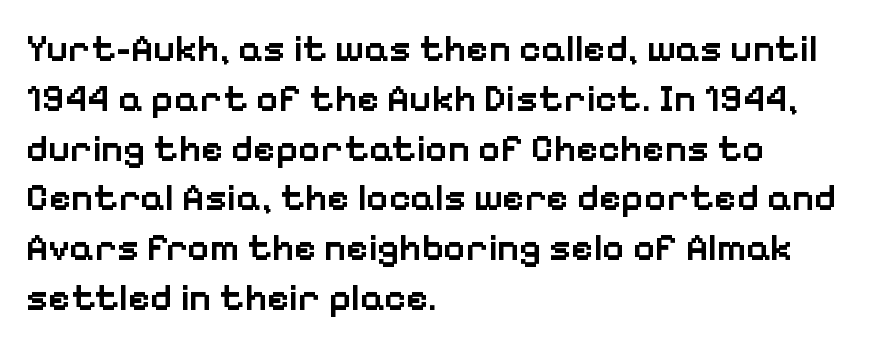
{"serif": "no", "italic": "no", "bold": "semi", "weight": "semibold", "width": "normal", "stroke_contrast": "low", "x_height": "medium", "monospaced": "no", "underline": "no", "align": "left", "line_spacing": "normal", "line_spacing_ratio": 1.31, "letter_spacing": "normal", "letter_spacing_em": 0.0, "glyph_px": 38}
